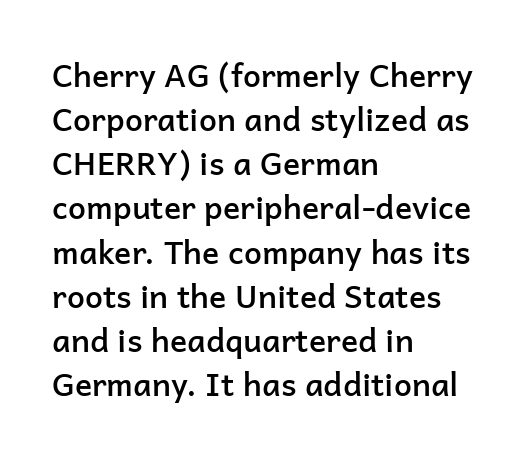
The image shows 32 px semibold sans-serif type, upright; set left-aligned, normal line spacing (1.38x), normal letter spacing, not underlined; low stroke contrast and a medium x-height.
